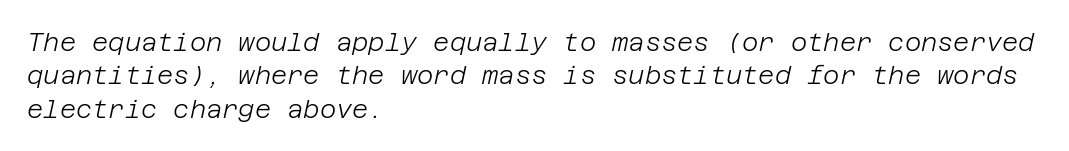
The image shows 25 px text type, italic (leaning right); set left-aligned, normal line spacing (1.34x), normal letter spacing, not underlined.
